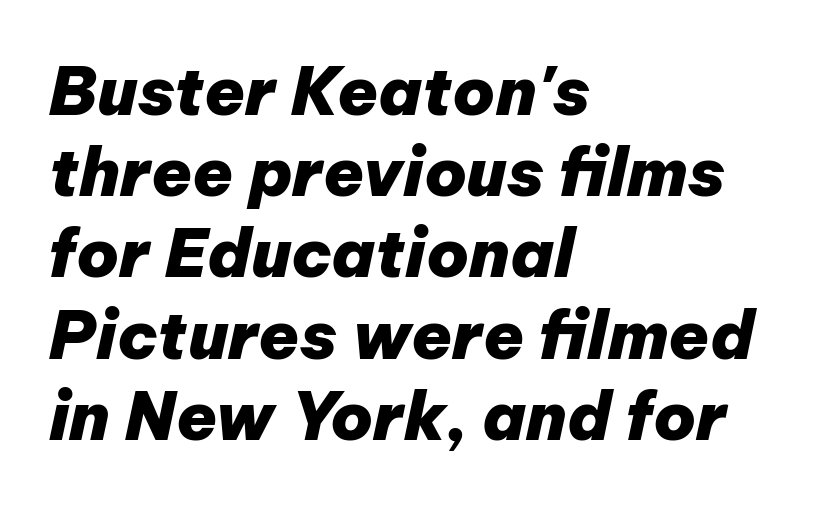
Chunky letters — that's bold for sure. Each word holds together tightly as a unit, with standard inter-letter gaps. Proportional: the letters do not fall into vertical columns. Which margin do the lines hug? The left one — the right edge is uneven. Quick note: underline off. Slanted lettering throughout.
